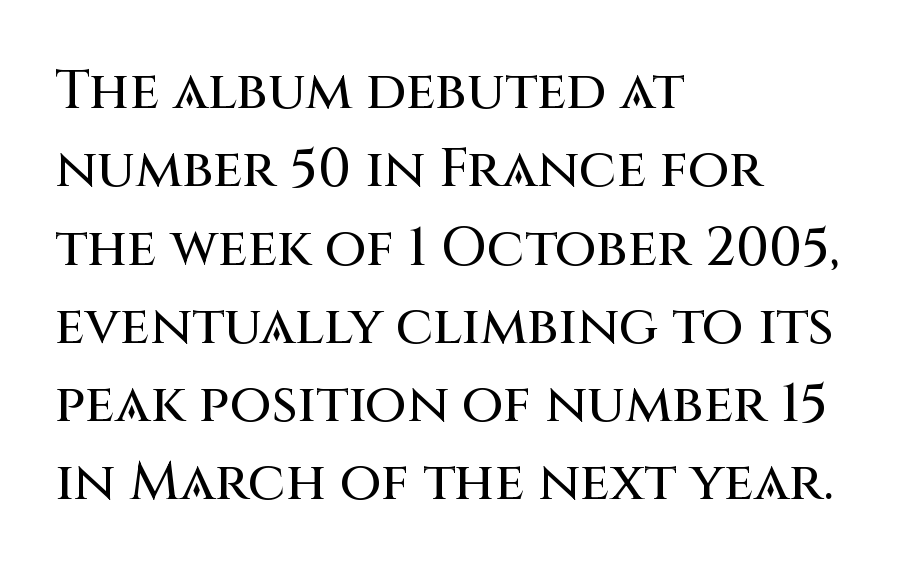
{"serif": "no", "italic": "no", "width": "normal", "stroke_contrast": "medium", "x_height": "large", "monospaced": "no", "underline": "no", "align": "left", "line_spacing": "normal", "line_spacing_ratio": 1.45, "letter_spacing": "normal", "letter_spacing_em": 0.0, "glyph_px": 54}
